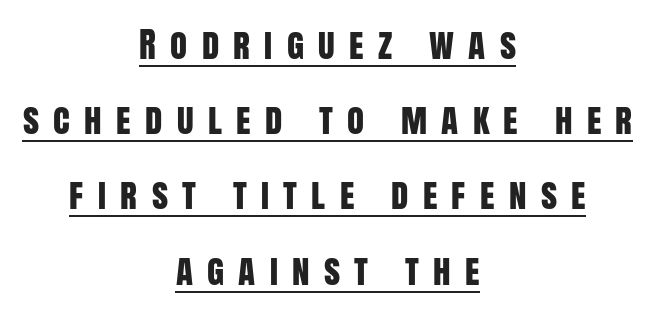
The image shows 35 px condensed sans-serif type, upright; set centered, loose line spacing (2.15x), unusually wide letter spacing (+0.41 em), underlined; low stroke contrast and a large x-height.
